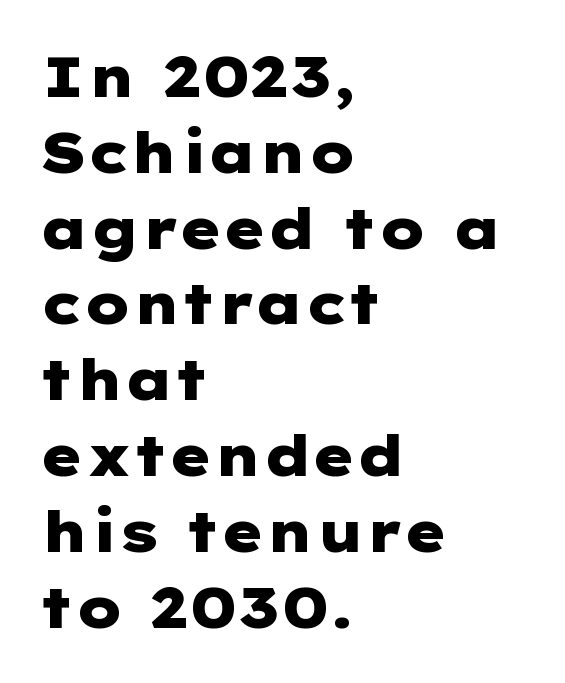
Q: Is the text bold? A: Yes.
Q: Is the text italic (slanted)? A: No, it is upright.
Q: Is the typeface a serif or a sans-serif typeface? A: Sans-serif.
Q: Is the text underlined? A: No.
Q: How is the paragraph aligned? A: Left-aligned.
Q: Is the spacing between letters normal or unusually wide? A: Normal.
Q: Is the spacing between lines tight, normal or loose? A: Normal.
Q: Width (condensed, normal, or wide)? A: Wide.
Q: Stroke contrast? A: Low.
Q: x-height? A: Medium.
